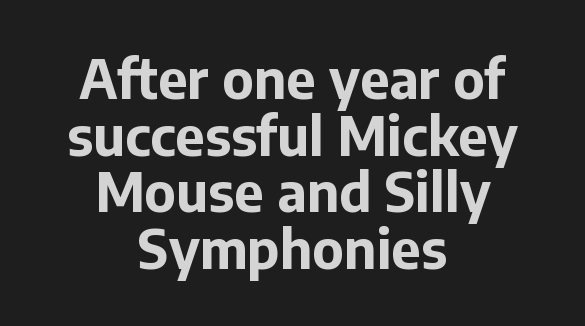
{"serif": "no", "italic": "no", "bold": "yes", "weight": "bold", "width": "normal", "stroke_contrast": "low", "x_height": "medium", "monospaced": "no", "underline": "no", "align": "center", "line_spacing": "tight", "line_spacing_ratio": 1.07, "letter_spacing": "normal", "letter_spacing_em": 0.0, "glyph_px": 53}
